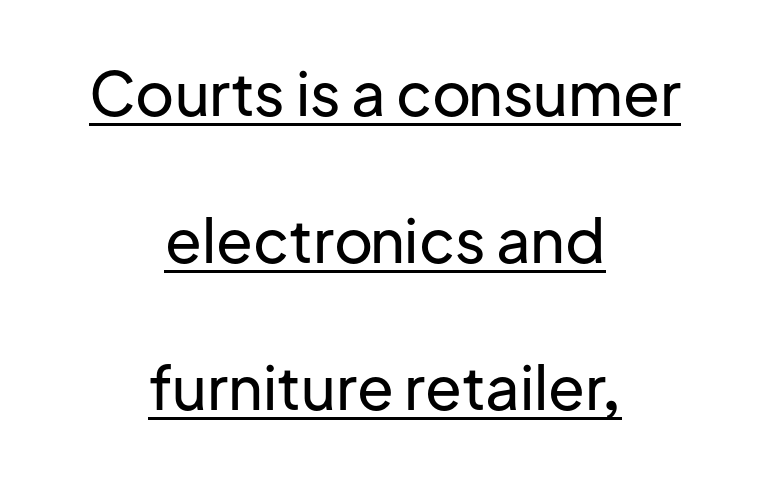
A typesetter would label this face a sans. The letterforms sit shoulder to shoulder at normal distance. Reading down the block, each line starts at a different indent, mirrored at its end. The rendered words wear a rule along their underside. This block would shrink considerably if given ordinary leading; it's expanded now.
